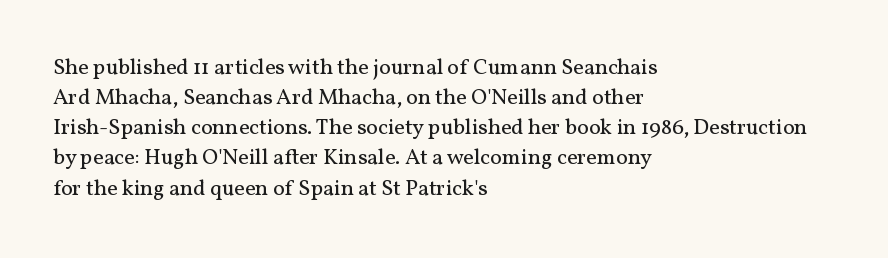
{"italic": "no", "bold": "no", "underline": "no", "align": "left", "line_spacing": "normal", "line_spacing_ratio": 1.37, "letter_spacing": "normal", "letter_spacing_em": 0.0, "glyph_px": 22}
